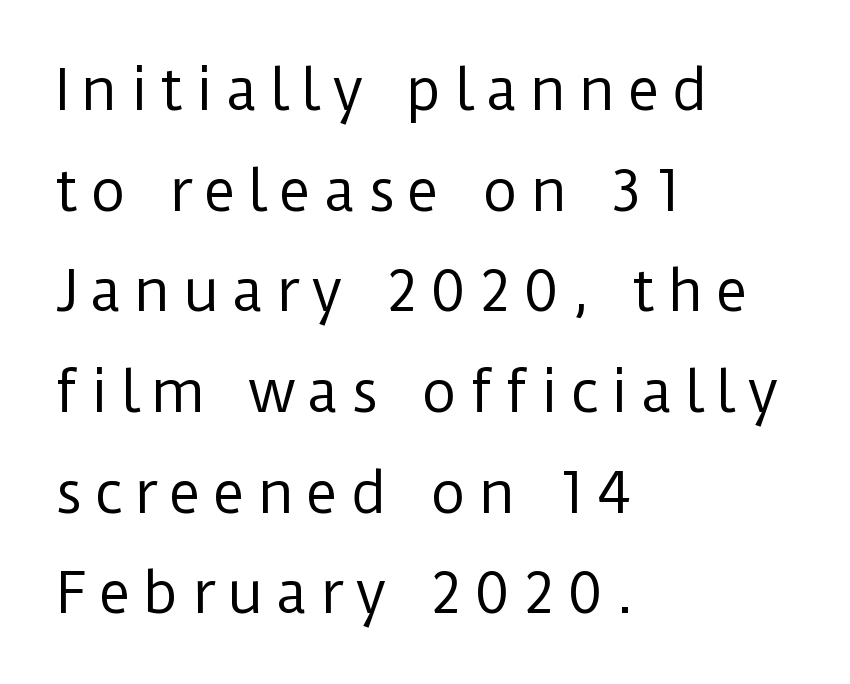
The image shows 55 px regular-weight sans-serif type, upright; set left-aligned, line spacing 1.83x, unusually wide letter spacing (+0.22 em), not underlined; low stroke contrast and a medium x-height.
